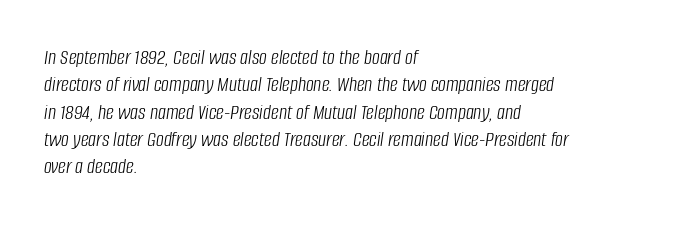
The image shows 22 px text type, italic (leaning right); set left-aligned, line spacing 1.24x, normal letter spacing, not underlined.
